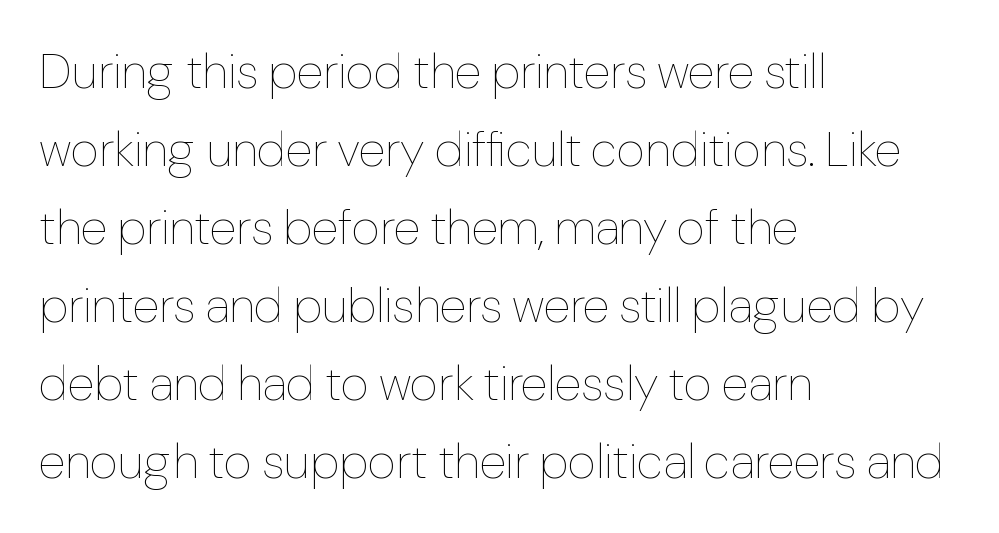
{"italic": "no", "bold": "no", "weight": "thin", "width": "normal", "stroke_contrast": "low", "x_height": "medium", "monospaced": "no", "underline": "no", "align": "left", "line_spacing": "normal", "line_spacing_ratio": 1.59, "letter_spacing": "normal", "letter_spacing_em": 0.0, "glyph_px": 49}
